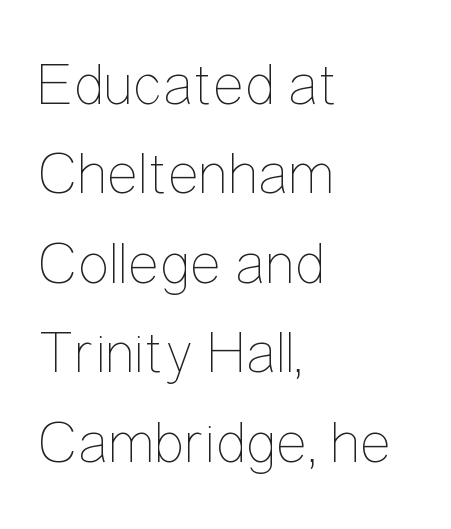
{"italic": "no", "bold": "no", "weight": "thin", "width": "condensed", "stroke_contrast": "low", "x_height": "medium", "monospaced": "no", "underline": "no", "align": "left", "line_spacing": "normal", "line_spacing_ratio": 1.49, "letter_spacing": "normal", "letter_spacing_em": 0.0, "glyph_px": 60}
